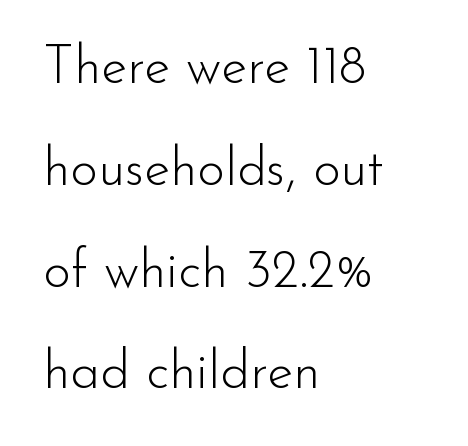
Q: Is the text bold? A: No.
Q: Is the text italic (slanted)? A: No, it is upright.
Q: Is the typeface a serif or a sans-serif typeface? A: Sans-serif.
Q: Is the text underlined? A: No.
Q: How is the paragraph aligned? A: Left-aligned.
Q: Is the spacing between letters normal or unusually wide? A: Normal.
Q: Is the spacing between lines tight, normal or loose? A: Loose.
Q: Width (condensed, normal, or wide)? A: Normal.
Q: Stroke contrast? A: Low.
Q: x-height? A: Small.
Q: Monospaced? A: No.
